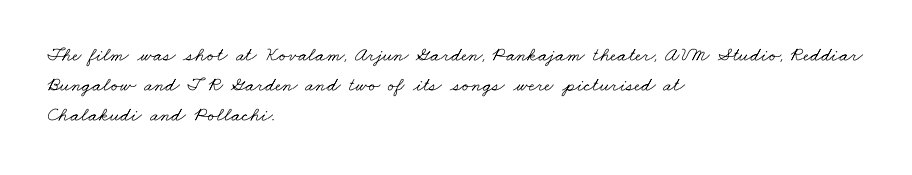
The image shows 20 px text type; set left-aligned, normal line spacing (1.51x), normal letter spacing, not underlined.
